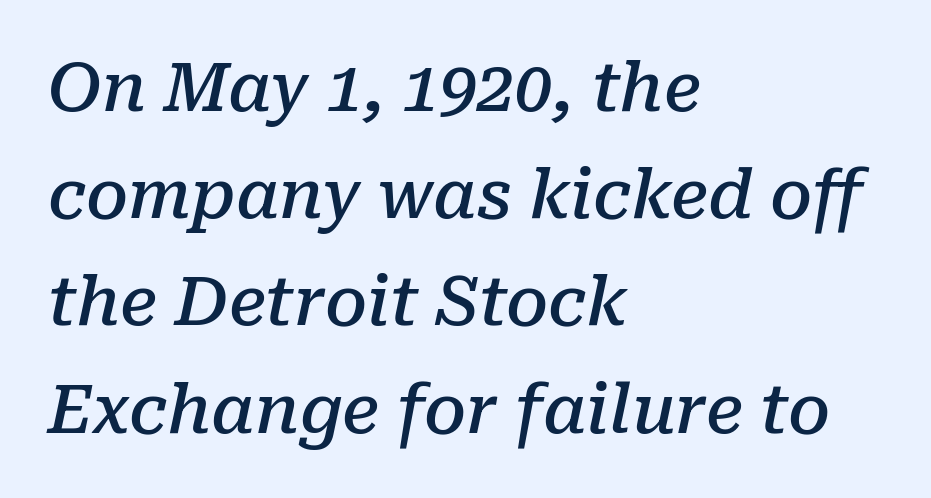
Italic? Definitely — the glyphs are oblique. A bit beefed up — I'd call it semibold rather than bold. Line beginnings align vertically; line endings do not. Proportional: the letters do not fall into vertical columns. The characters display serif detailing at their extremities.
